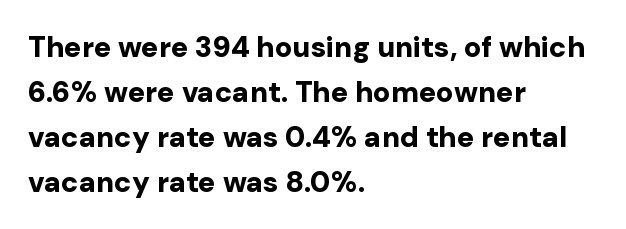
{"serif": "no", "italic": "no", "bold": "yes", "weight": "bold", "width": "normal", "stroke_contrast": "low", "x_height": "medium", "monospaced": "no", "underline": "no", "align": "left", "line_spacing": "normal", "line_spacing_ratio": 1.55, "letter_spacing": "normal", "letter_spacing_em": 0.0, "glyph_px": 29}
